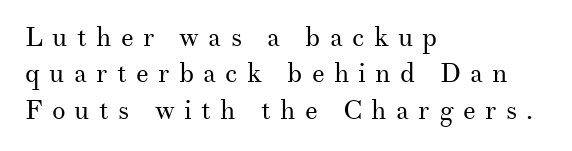
Q: Is the text bold? A: No.
Q: Is the text italic (slanted)? A: No, it is upright.
Q: Is the text underlined? A: No.
Q: How is the paragraph aligned? A: Left-aligned.
Q: Is the spacing between letters normal or unusually wide? A: Unusually wide.
Q: Is the spacing between lines tight, normal or loose? A: Normal.
